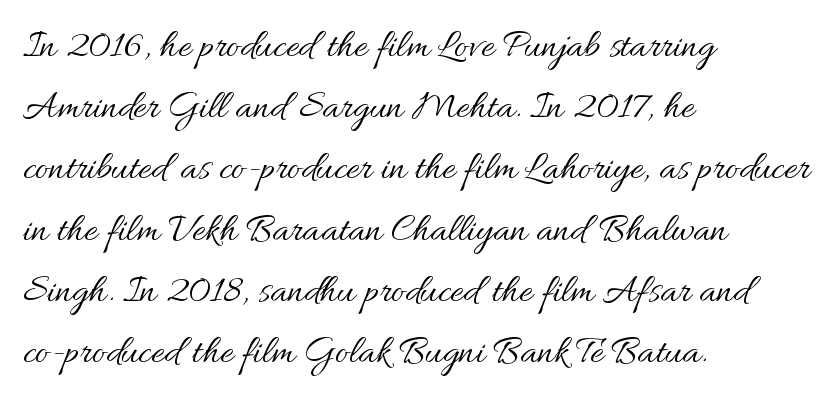
Think of a printed novel: that variable character pitch is what you see here. Reading down the block, your eye returns to a fixed left position each line. Compared with a typical body face, this is equally light or lighter still. Leading: standard.
